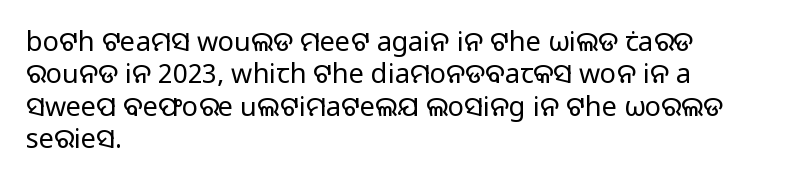
The font is comparable to plain body text, perhaps lighter. Line starts are locked; line ends wander. Nothing unusual about the tracking: characters are spaced as the font intends. The type sits square on the baseline with zero lean. Rule under the text: the space is simply empty.
